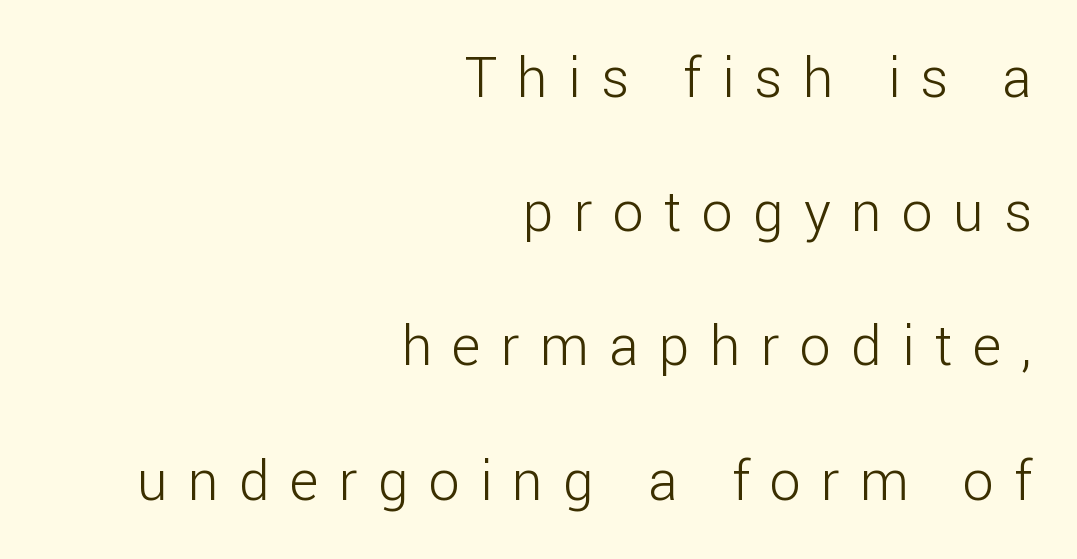
Compared with typical body copy, the letter spacing here is much looser. Compared with a typical body face, this is equally light or lighter still. Short and long lines alike share a common ending point at right. Typographically, this falls in the sans-serif category. This sample has the flowing, uneven cadence of proportional lettering.
